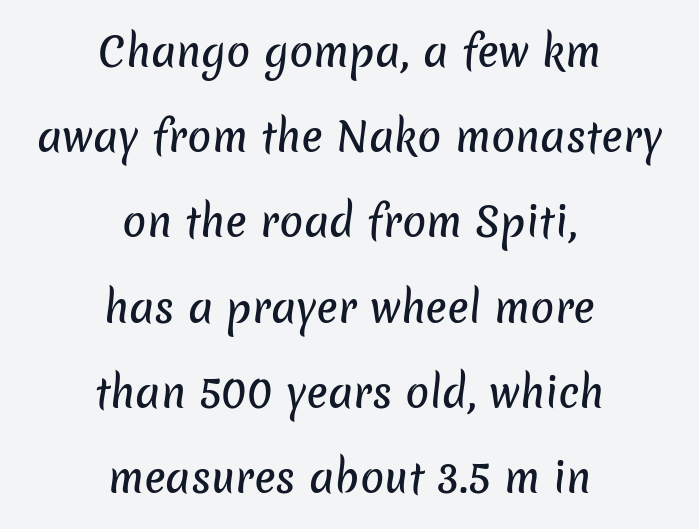
Here the designer chose a conventional face with non-uniform glyph widths. Clear beneath every line of the passage. Where is the straight margin? There isn't one; the lines are centered. This is sans-serif lettering, the kind often seen on screens and signage.
